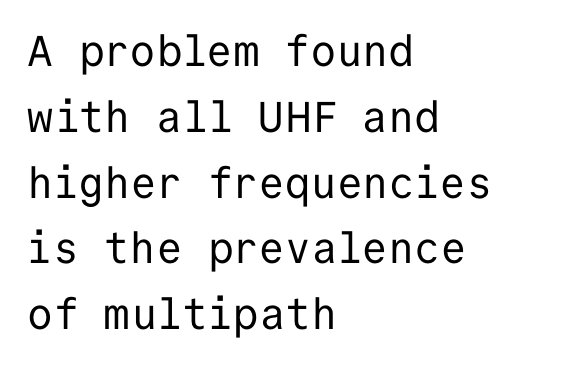
Weight: regular or lighter. Nothing unusual about the tracking: characters are spaced as the font intends. A typesetter would mark this as roman, not italic. What's the leading like? Ordinary, nothing unusual. Look at the bottom of the vertical strokes: they stop flat, with no serifs.
